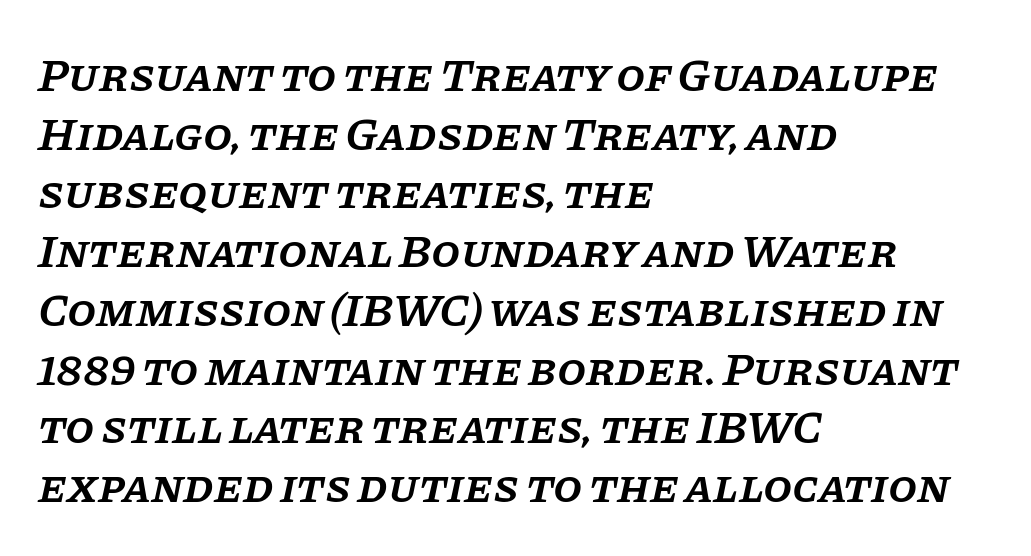
Q: Is the text bold? A: Semi-bold.
Q: Is the text italic (slanted)? A: Yes, it leans right by about 11 degrees.
Q: Is the typeface a serif or a sans-serif typeface? A: Serif.
Q: Is the text underlined? A: No.
Q: How is the paragraph aligned? A: Left-aligned.
Q: Is the spacing between letters normal or unusually wide? A: Normal.
Q: Is the spacing between lines tight, normal or loose? A: Normal.
Q: Width (condensed, normal, or wide)? A: Normal.
Q: Stroke contrast? A: Low.
Q: x-height? A: Large.
Q: Monospaced? A: No.
